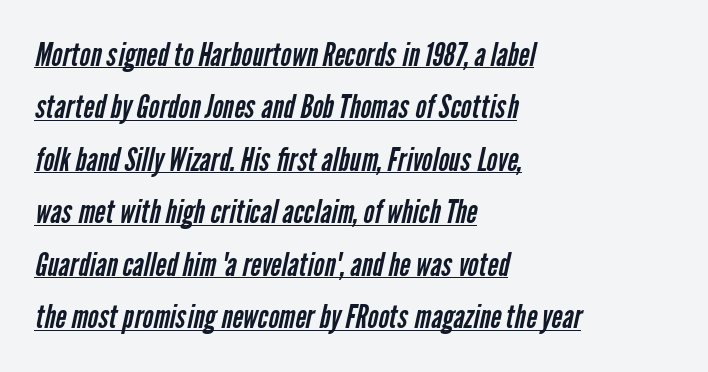
All the whitespace from short lines collects on the right. A normal amount of white space separates one row of letters from the next. Short note: letters normally spaced. Think of a printed novel: that variable character pitch is what you see here.
